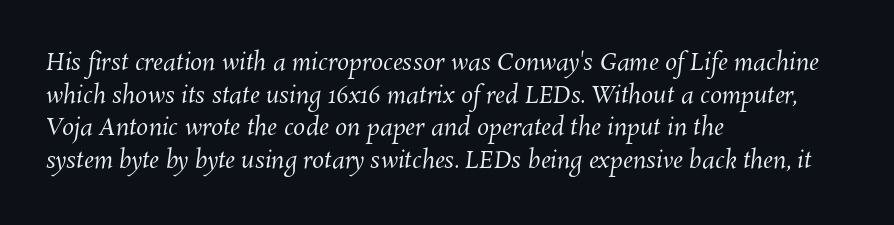
On a weight scale, this lands at 450 or below. The type is set solid horizontally, with unmodified tracking. Every row of glyphs begins at an identical x-position on the left. This rendering features lettering with no underline.
